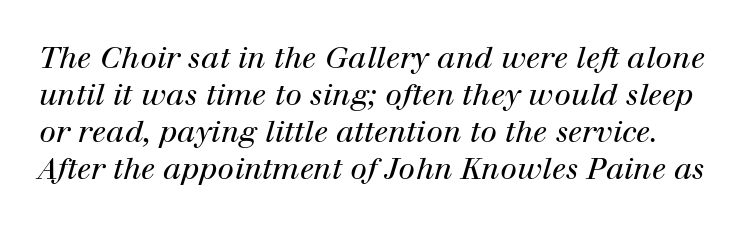
The image shows 30 px regular-weight serif type, italic (leaning right); set line spacing 1.23x, normal letter spacing, not underlined; high stroke contrast and a medium x-height.
